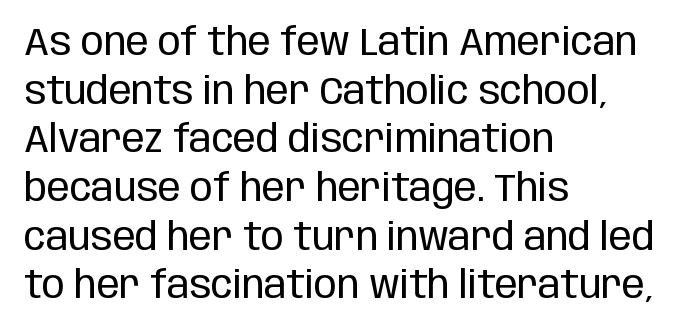
Inter-character spacing is left at the font's built-in metrics. Where is the straight margin? On the left. Italic? Not at all — the glyphs are vertical. The rows are spaced the way most documents space them. Quick note: underline off. Compared with a typical body face, this is equally light or lighter still.
